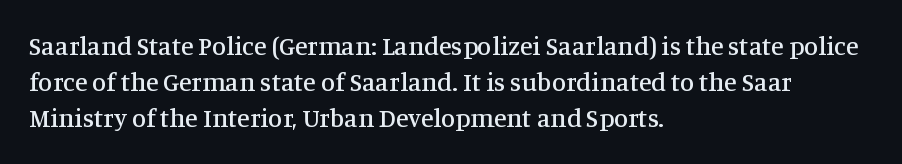
{"italic": "no", "underline": "no", "align": "left", "line_spacing": "normal", "line_spacing_ratio": 1.39, "letter_spacing": "normal", "letter_spacing_em": 0.0, "glyph_px": 26}
